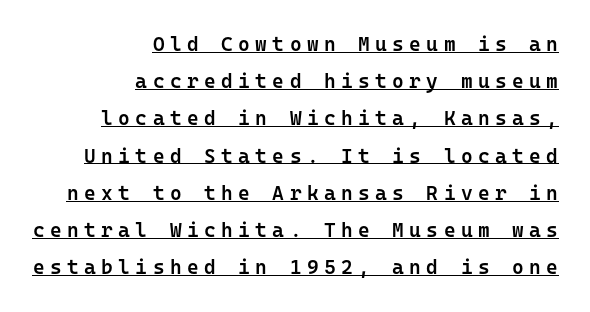
Q: Is the text bold? A: Semi-bold.
Q: Is the text italic (slanted)? A: No, it is upright.
Q: Is the text underlined? A: Yes.
Q: How is the paragraph aligned? A: Right-aligned.
Q: Is the spacing between letters normal or unusually wide? A: Unusually wide.
